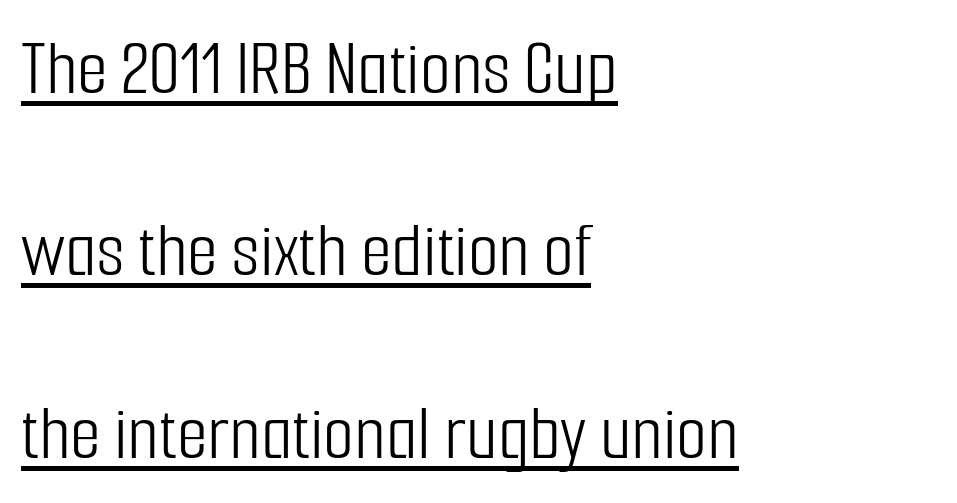
Q: Is the text bold? A: No.
Q: Is the text italic (slanted)? A: No, it is upright.
Q: Is the typeface a serif or a sans-serif typeface? A: Sans-serif.
Q: Is the text underlined? A: Yes.
Q: How is the paragraph aligned? A: Left-aligned.
Q: Is the spacing between letters normal or unusually wide? A: Normal.
Q: Is the spacing between lines tight, normal or loose? A: Loose.
Q: Width (condensed, normal, or wide)? A: Condensed.
Q: Stroke contrast? A: Low.
Q: x-height? A: Medium.
Q: Monospaced? A: No.
